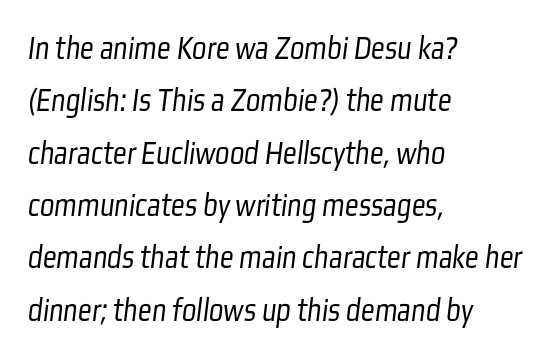
{"serif": "no", "bold": "no", "weight": "light", "width": "condensed", "stroke_contrast": "low", "x_height": "medium", "monospaced": "no", "underline": "no", "align": "left", "line_spacing": "normal", "line_spacing_ratio": 1.54, "letter_spacing": "normal", "letter_spacing_em": 0.0, "glyph_px": 34}
